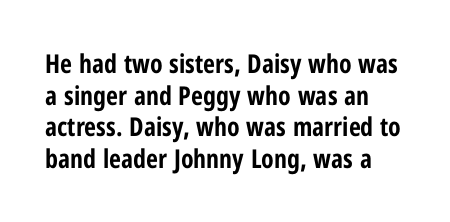
The image shows 26 px bold type, upright; set line spacing 1.22x, normal letter spacing, not underlined.
